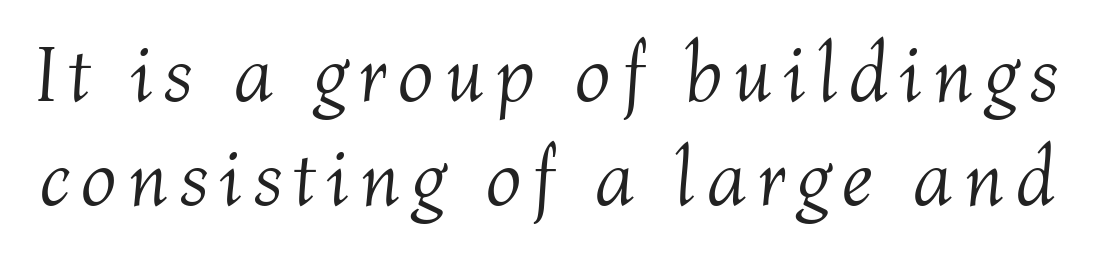
Q: Is the text bold? A: No.
Q: Is the text italic (slanted)? A: Yes, it leans right by about 4 degrees.
Q: Is the text underlined? A: No.
Q: Is the spacing between lines tight, normal or loose? A: Normal.
Q: Width (condensed, normal, or wide)? A: Normal.
Q: Stroke contrast? A: Medium.
Q: x-height? A: Medium.
Q: Monospaced? A: No.
